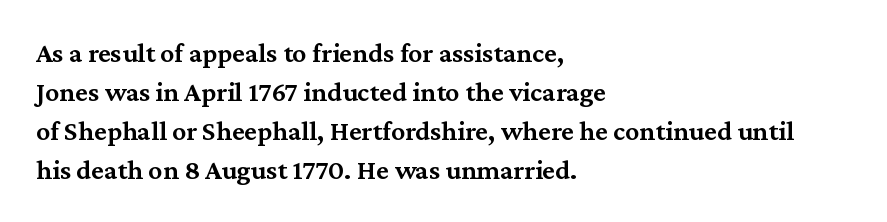
The image shows 28 px semibold serif type, upright; set left-aligned, normal line spacing (1.39x), normal letter spacing, not underlined; medium stroke contrast and a medium x-height.
